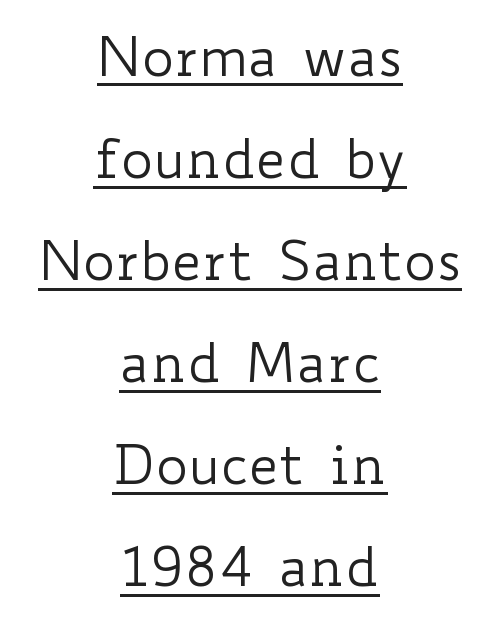
The image shows 54 px regular-weight, wide type, upright; set centered, line spacing 1.89x, normal letter spacing, underlined; low stroke contrast and a small x-height.
